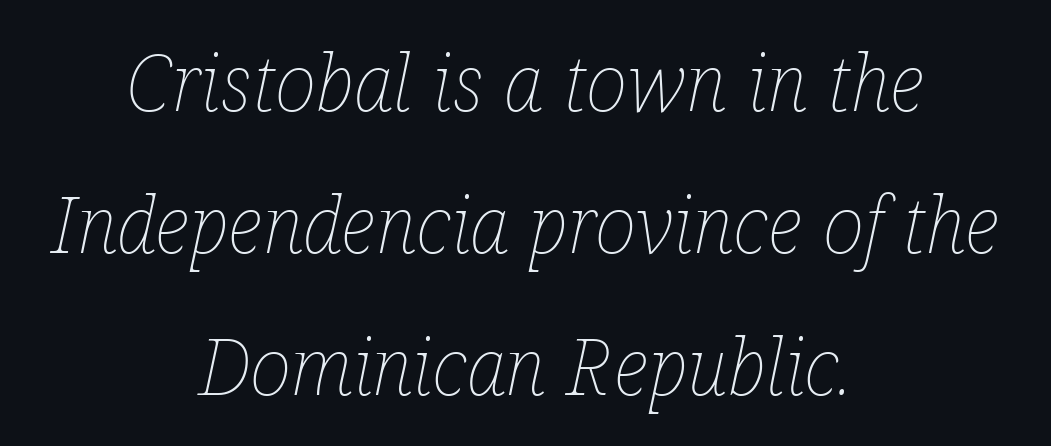
Q: Is the text bold? A: No.
Q: Is the text italic (slanted)? A: Yes, it leans right by about 12 degrees.
Q: Is the text underlined? A: No.
Q: How is the paragraph aligned? A: Centered.
Q: Is the spacing between letters normal or unusually wide? A: Normal.
Q: Width (condensed, normal, or wide)? A: Condensed.
Q: Stroke contrast? A: Low.
Q: x-height? A: Medium.
Q: Monospaced? A: No.
